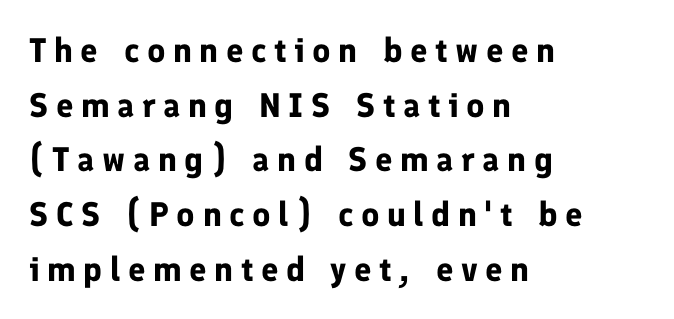
Varying glyph widths throughout — classic text-font behaviour. Compared with a centered layout, this one pins lines to the left instead. Vertical spacing — default. Students, this is bold: see how much ink each stroke carries. The line texture is sparse and dotted thanks to wide tracking.
